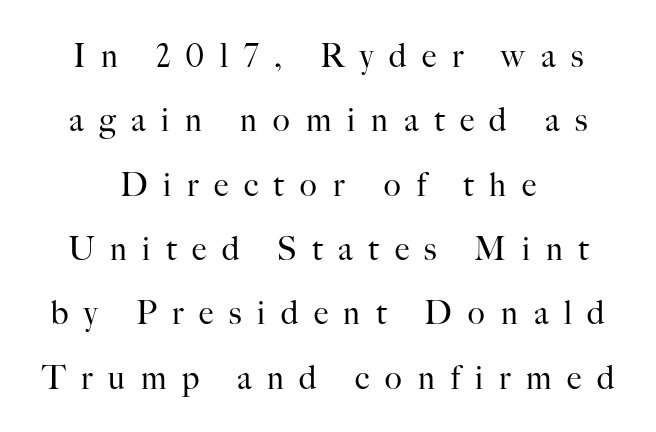
The image shows 32 px regular-weight serif type, upright; set centered, loose line spacing (2.01x), unusually wide letter spacing (+0.49 em), not underlined; high stroke contrast and a small x-height.
